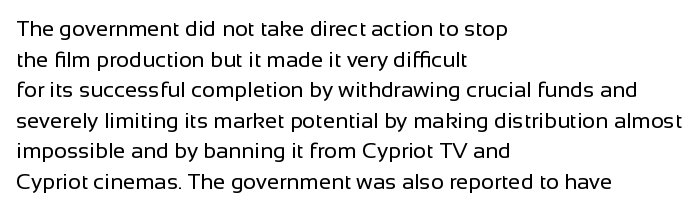
Here the glyphs are tracked normally, forming tight word shapes. This sample keeps an unexceptional amount of space between lines. Every character sits straight up, as roman type does. Each stroke keeps to a modest, everyday thickness or less. This rendering uses left alignment, leaving the right contour irregular. Descenders are the only things crossing below the line.
